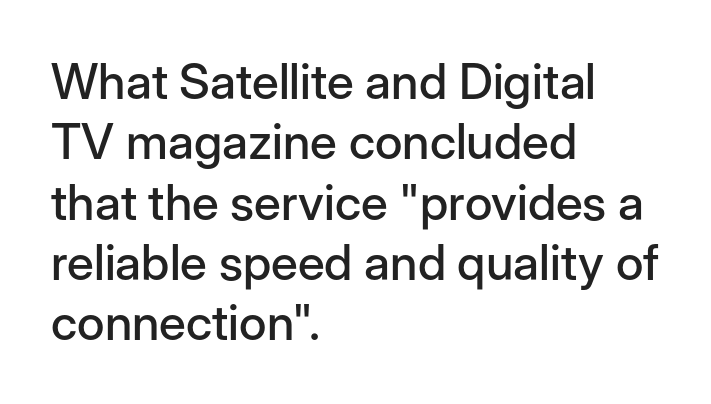
Letter spacing: default. Varying glyph widths throughout — classic text-font behaviour. No italicization has been applied; the sample stays upright. A bare baseline throughout the passage.
